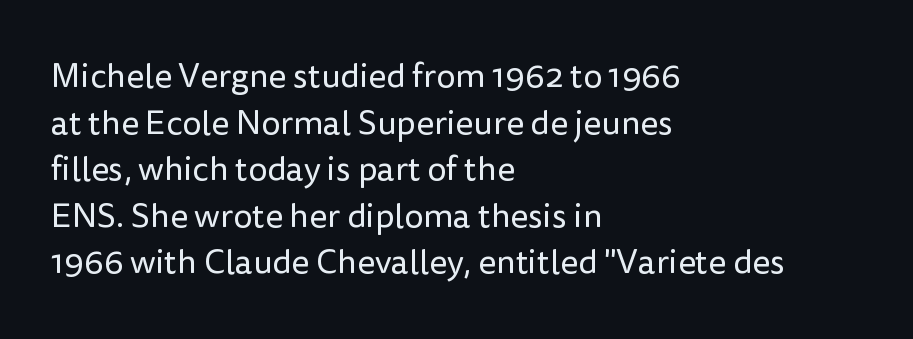
The image shows 34 px regular-weight sans-serif type, upright; set left-aligned, normal line spacing (1.37x), normal letter spacing, not underlined; low stroke contrast and a medium x-height.
